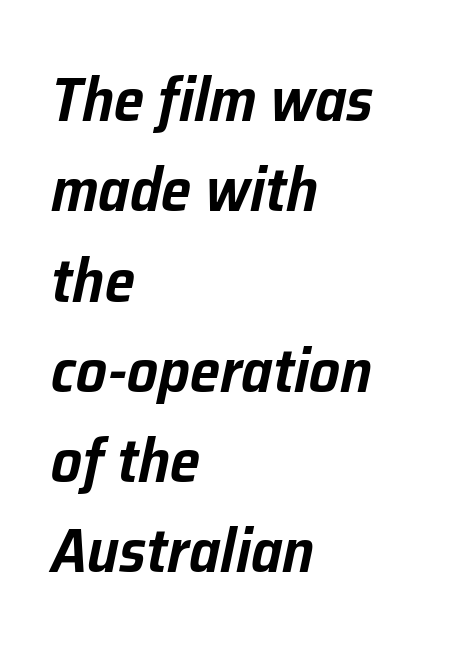
Q: Is the text italic (slanted)? A: Yes, it leans right by about 12 degrees.
Q: Is the text underlined? A: No.
Q: How is the paragraph aligned? A: Left-aligned.
Q: Is the spacing between letters normal or unusually wide? A: Normal.
Q: Is the spacing between lines tight, normal or loose? A: Normal.
Q: Width (condensed, normal, or wide)? A: Normal.
Q: Stroke contrast? A: Low.
Q: x-height? A: Medium.
Q: Monospaced? A: No.
